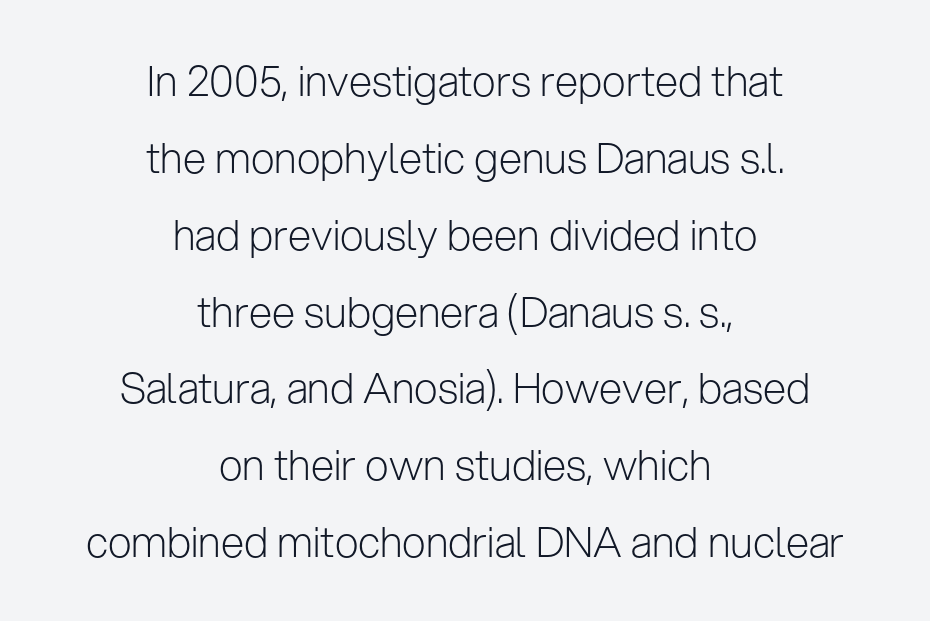
{"serif": "no", "italic": "no", "bold": "no", "weight": "light", "width": "normal", "stroke_contrast": "low", "x_height": "medium", "monospaced": "no", "underline": "no", "align": "center", "line_spacing_ratio": 1.83, "letter_spacing": "normal", "letter_spacing_em": 0.0, "glyph_px": 42}
